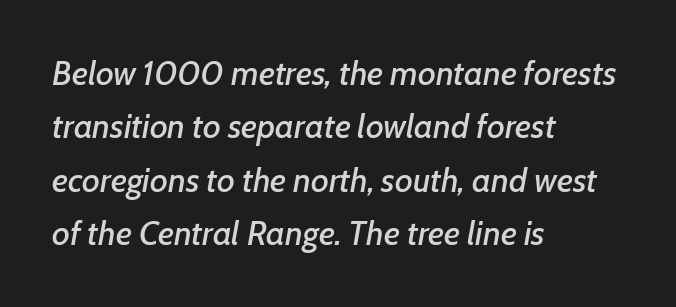
The image shows 34 px text type, italic (leaning right); set left-aligned, normal line spacing (1.57x), normal letter spacing, not underlined; low stroke contrast and a medium x-height.
